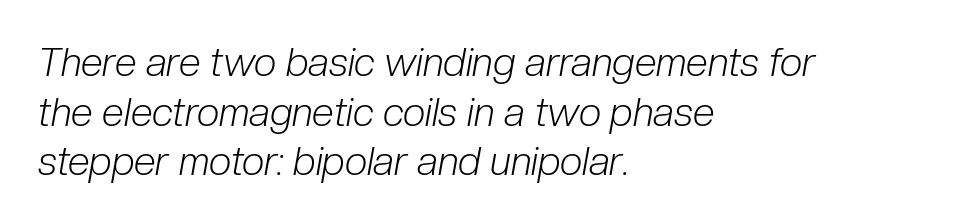
{"italic": "yes", "lean": "right", "slant_degrees": 10, "bold": "no", "weight": "light", "width": "condensed", "stroke_contrast": "low", "x_height": "medium", "monospaced": "no", "underline": "no", "align": "left", "line_spacing_ratio": 1.24, "letter_spacing": "normal", "letter_spacing_em": 0.0, "glyph_px": 40}
